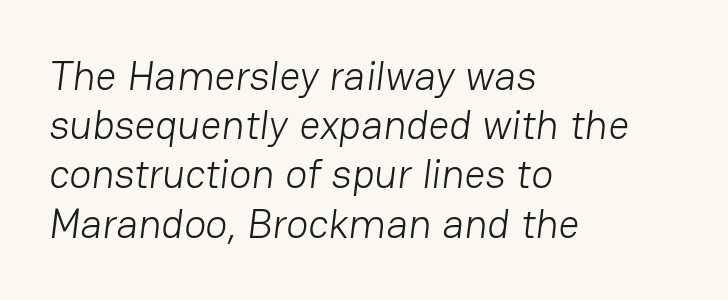
Unmarked baselines from the first word to the last. Bold? No — there's no thickening of the strokes. There is no visible air inserted between adjacent glyphs. You can tell from the bare stems that sans-serif type was used.
